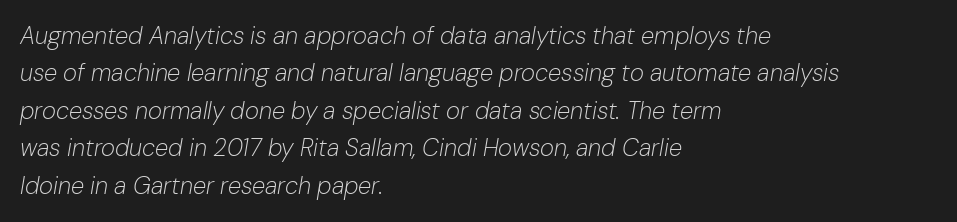
Letters have the restrained weight of plain body copy at most. Regarding leading, the lines here are spaced in the standard way. This rendering features lettering with no underline. Line beginnings align vertically; line endings do not. Honestly, the letter spacing is just normal — you wouldn't notice it.
